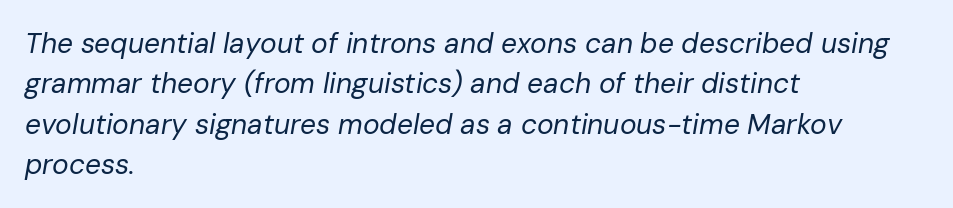
This sample uses an oblique cut, with every glyph tilted off the vertical. Letter spacing: default. Rows of type keep a routine distance in the vertical direction. You could not count columns in this text — the font is proportionally spaced. Any mark beneath the type? The region is blank. The font is comparable to plain body text, perhaps lighter.
